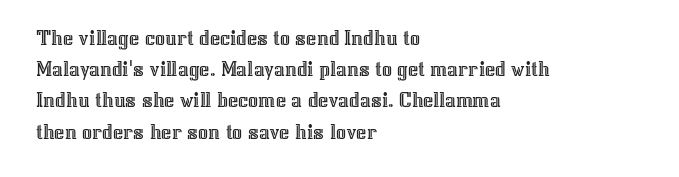
Nope, not italic — everything's standing straight. You could call the tracking neutral — neither tight nor loose. Descenders hang freely into open space. Vertical spacing — default. The compositor pushed each line to the left boundary.
